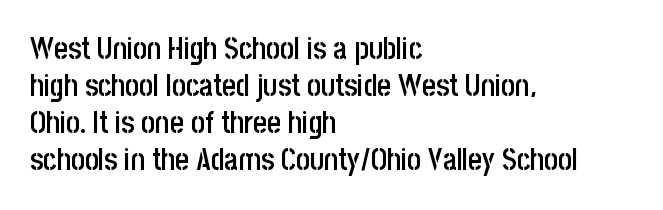
The image shows 30 px semibold, condensed sans-serif type, upright; set left-aligned, line spacing 1.23x, normal letter spacing, not underlined; low stroke contrast and a large x-height.
